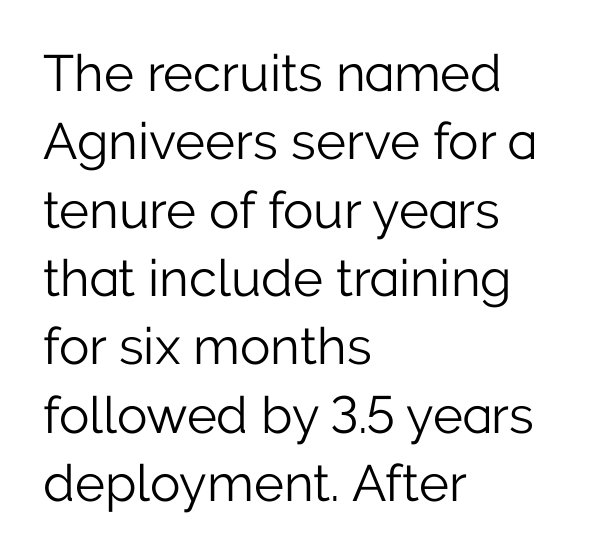
The image shows 51 px light sans-serif type, upright; set left-aligned, normal line spacing (1.34x), normal letter spacing, not underlined; low stroke contrast and a medium x-height.
